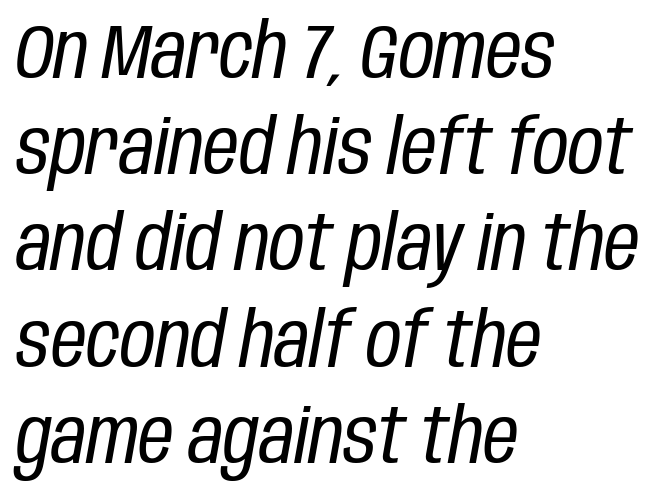
{"italic": "yes", "lean": "right", "slant_degrees": 10, "bold": "no", "weight": "regular", "width": "condensed", "stroke_contrast": "low", "x_height": "large", "monospaced": "no", "underline": "no", "align": "left", "line_spacing": "normal", "line_spacing_ratio": 1.25, "letter_spacing": "normal", "letter_spacing_em": 0.0, "glyph_px": 77}
